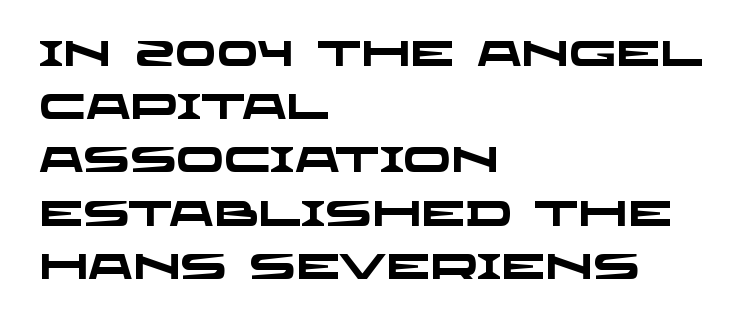
The image shows 35 px heavy, wide sans-serif type; set left-aligned, normal line spacing (1.52x), normal letter spacing, not underlined; low stroke contrast and a large x-height.
